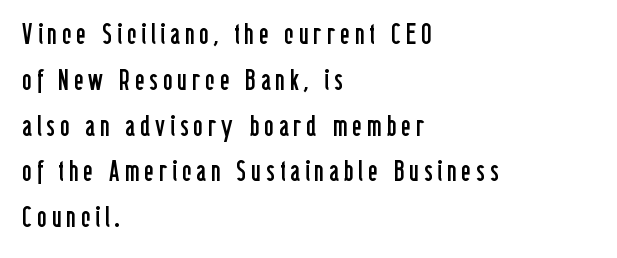
The image shows 29 px regular-weight, condensed sans-serif type, upright; set left-aligned, normal line spacing (1.58x), not underlined; low stroke contrast and a medium x-height.
